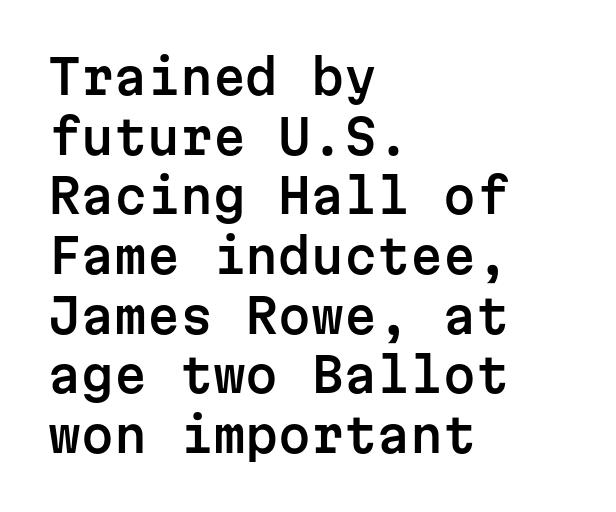
Q: Is the text italic (slanted)? A: No, it is upright.
Q: Is the typeface a serif or a sans-serif typeface? A: Sans-serif.
Q: Is the text underlined? A: No.
Q: How is the paragraph aligned? A: Left-aligned.
Q: Is the spacing between letters normal or unusually wide? A: Normal.
Q: Is the spacing between lines tight, normal or loose? A: Normal.
Q: Width (condensed, normal, or wide)? A: Normal.
Q: Stroke contrast? A: Low.
Q: x-height? A: Medium.
Q: Monospaced? A: Yes.
